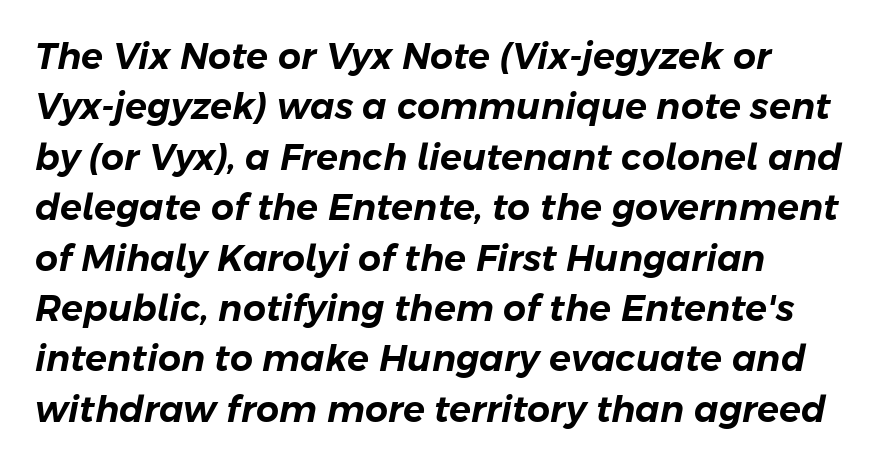
Q: Is the text italic (slanted)? A: Yes, it leans right by about 11 degrees.
Q: Is the text underlined? A: No.
Q: How is the paragraph aligned? A: Left-aligned.
Q: Is the spacing between letters normal or unusually wide? A: Normal.
Q: Is the spacing between lines tight, normal or loose? A: Normal.
Q: Width (condensed, normal, or wide)? A: Normal.
Q: Stroke contrast? A: Low.
Q: x-height? A: Medium.
Q: Monospaced? A: No.
